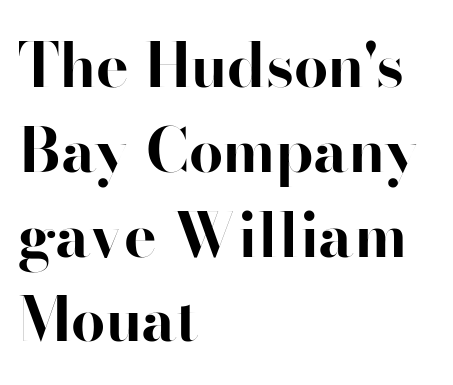
Q: Is the text bold? A: Yes.
Q: Is the text italic (slanted)? A: No, it is upright.
Q: Is the typeface a serif or a sans-serif typeface? A: Sans-serif.
Q: Is the text underlined? A: No.
Q: How is the paragraph aligned? A: Left-aligned.
Q: Is the spacing between letters normal or unusually wide? A: Normal.
Q: Is the spacing between lines tight, normal or loose? A: Normal.
Q: Width (condensed, normal, or wide)? A: Normal.
Q: Stroke contrast? A: High.
Q: x-height? A: Small.
Q: Monospaced? A: No.
